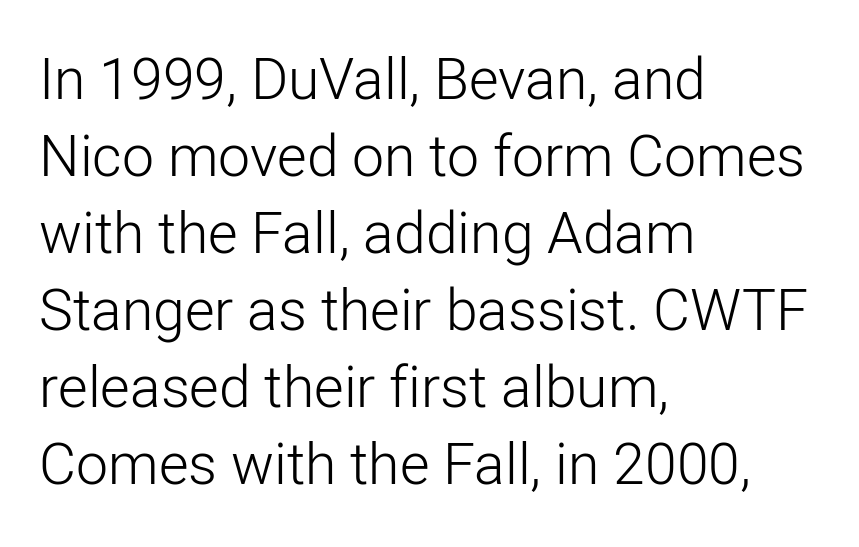
The image shows 57 px light sans-serif type, upright; set left-aligned, normal line spacing (1.35x), normal letter spacing, not underlined; low stroke contrast and a medium x-height.
